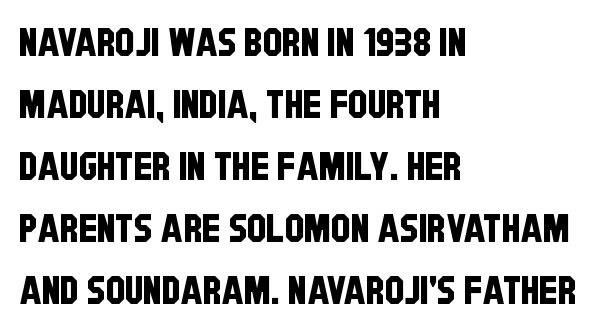
Nothing sits at the stroke ends, so this counts as sans-serif. Type without underlining. The passage shown has conventional tracking throughout. The paragraph has a hard left edge and a soft right edge. The vertical gap from one line to the next is medium. The letters advance in unequal steps, a hallmark of proportional type.
